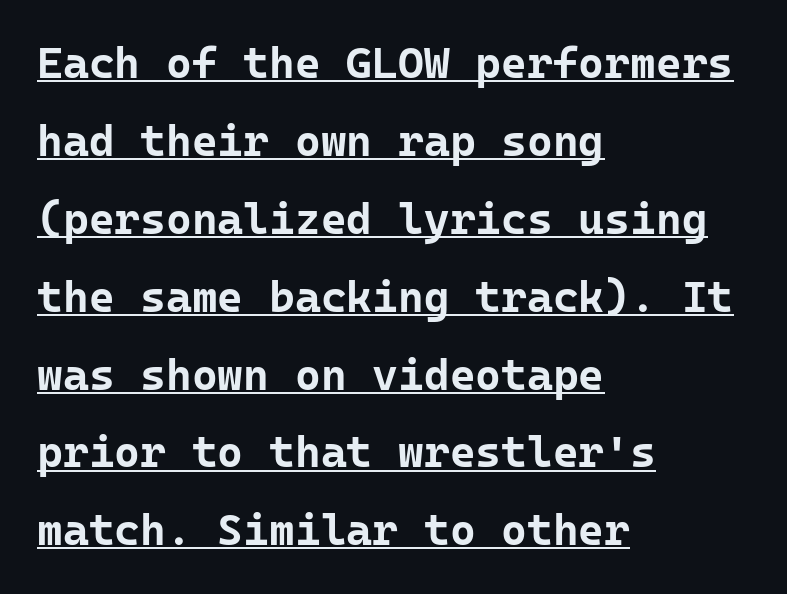
The image shows 44 px bold sans-serif type, upright, monospaced; set left-aligned, line spacing 1.77x, normal letter spacing, underlined; low stroke contrast and a medium x-height.
